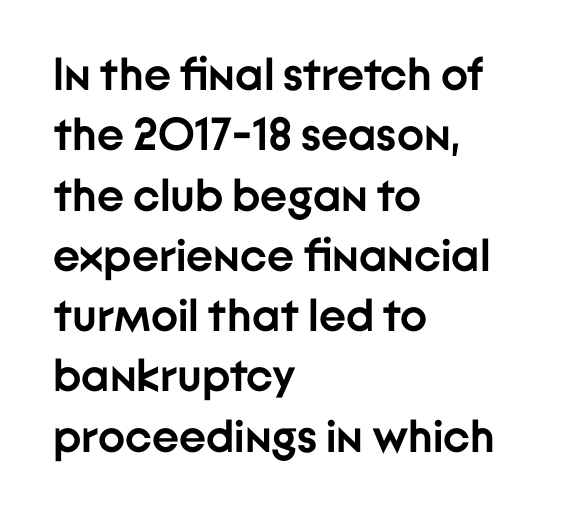
Q: Is the text bold? A: Yes.
Q: Is the text italic (slanted)? A: No, it is upright.
Q: Is the typeface a serif or a sans-serif typeface? A: Sans-serif.
Q: Is the text underlined? A: No.
Q: How is the paragraph aligned? A: Left-aligned.
Q: Is the spacing between letters normal or unusually wide? A: Normal.
Q: Is the spacing between lines tight, normal or loose? A: Normal.
Q: Width (condensed, normal, or wide)? A: Normal.
Q: Stroke contrast? A: Low.
Q: x-height? A: Medium.
Q: Monospaced? A: No.
